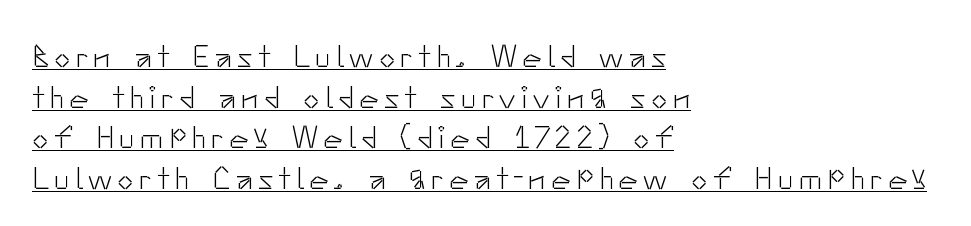
The image shows 32 px light sans-serif type, upright; set left-aligned, normal line spacing (1.27x), underlined; low stroke contrast and a small x-height.
